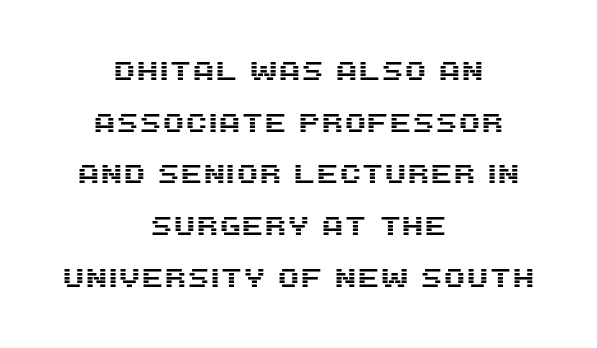
Interline gaps are noticeably wide in this sample. Every row of glyphs is offset so its center matches the block's center. Lines of text with bare space underneath. You can tell it's not italic because the verticals are truly vertical.
